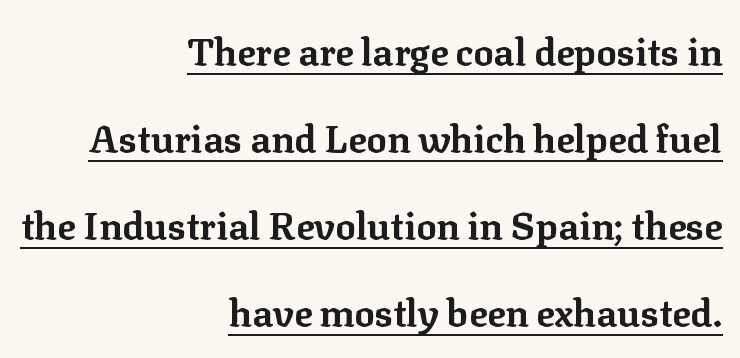
This sample carries an underscore along the baseline area. Leftover space on each line is placed entirely before the opening word. The passage shown is typed in a proportional face where columns would drift. Each letter's strokes conclude with small projecting serifs.
